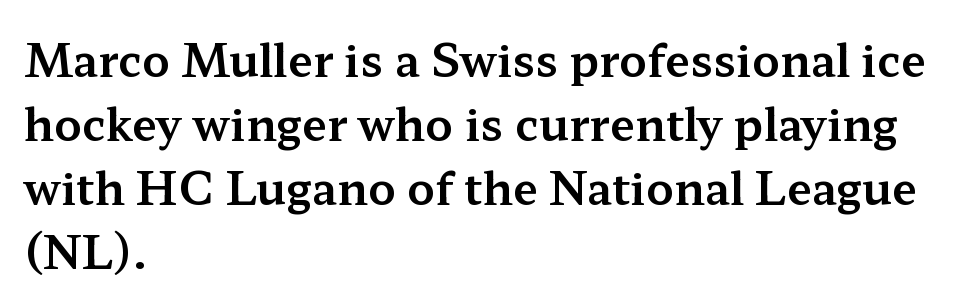
{"serif": "yes", "italic": "no", "width": "wide", "stroke_contrast": "medium", "x_height": "medium", "monospaced": "no", "underline": "no", "align": "left", "line_spacing": "normal", "line_spacing_ratio": 1.42, "letter_spacing": "normal", "letter_spacing_em": 0.0, "glyph_px": 45}
